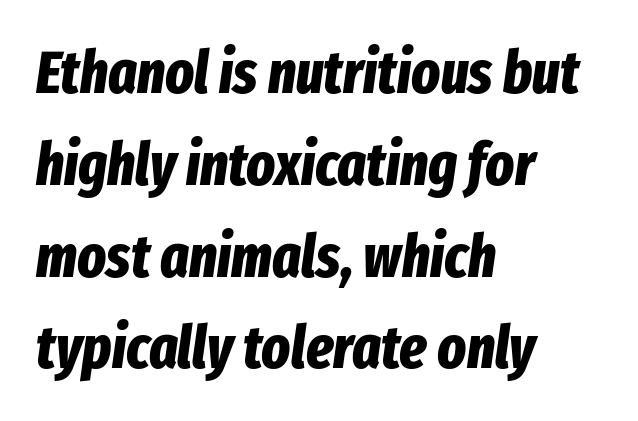
The typesetting leans heavy: a genuine bold. These lines stack with their left ends in a neat column. The vertical gap from one line to the next is medium. Only glyphs here, with clear space below each row. You could not count columns in this text — the font is proportionally spaced.
